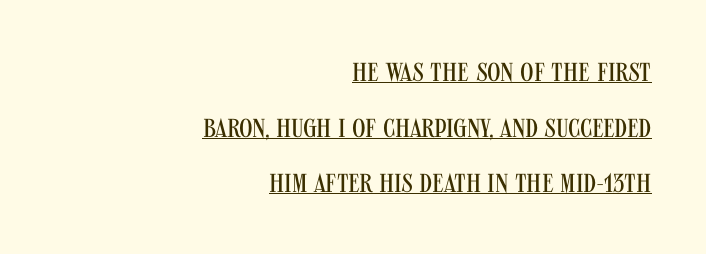
{"italic": "no", "bold": "no", "underline": "yes", "align": "right", "line_spacing": "loose", "line_spacing_ratio": 2.14, "letter_spacing": "normal", "letter_spacing_em": 0.0, "glyph_px": 26}
